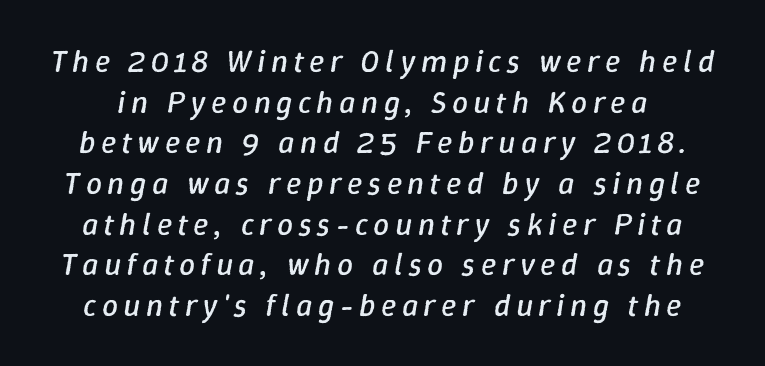
Q: Is the text bold? A: No.
Q: Is the text italic (slanted)? A: Yes, it leans right by about 9 degrees.
Q: Is the text underlined? A: No.
Q: Is the spacing between lines tight, normal or loose? A: Normal.
Q: Width (condensed, normal, or wide)? A: Normal.
Q: Stroke contrast? A: Low.
Q: x-height? A: Medium.
Q: Monospaced? A: No.
